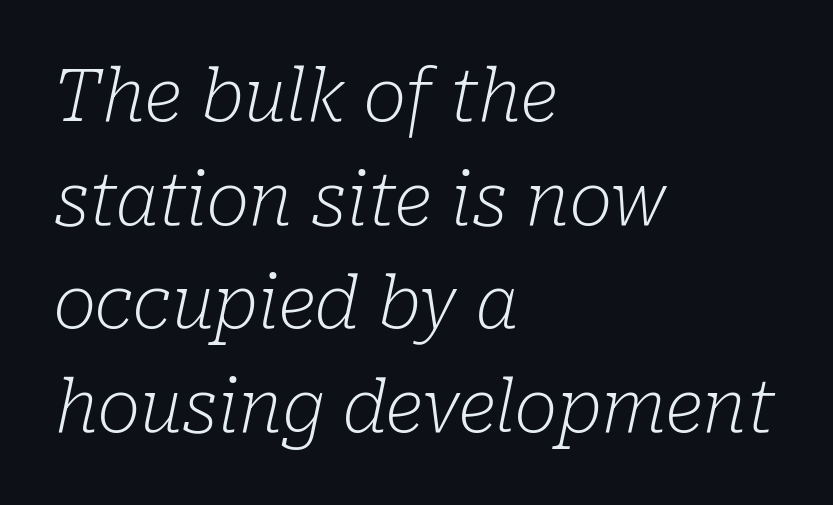
Q: Is the text bold? A: No.
Q: Is the text italic (slanted)? A: Yes, it leans right by about 10 degrees.
Q: Is the typeface a serif or a sans-serif typeface? A: Serif.
Q: Is the text underlined? A: No.
Q: How is the paragraph aligned? A: Left-aligned.
Q: Is the spacing between letters normal or unusually wide? A: Normal.
Q: Is the spacing between lines tight, normal or loose? A: Normal.
Q: Width (condensed, normal, or wide)? A: Normal.
Q: Stroke contrast? A: Low.
Q: x-height? A: Medium.
Q: Monospaced? A: No.
